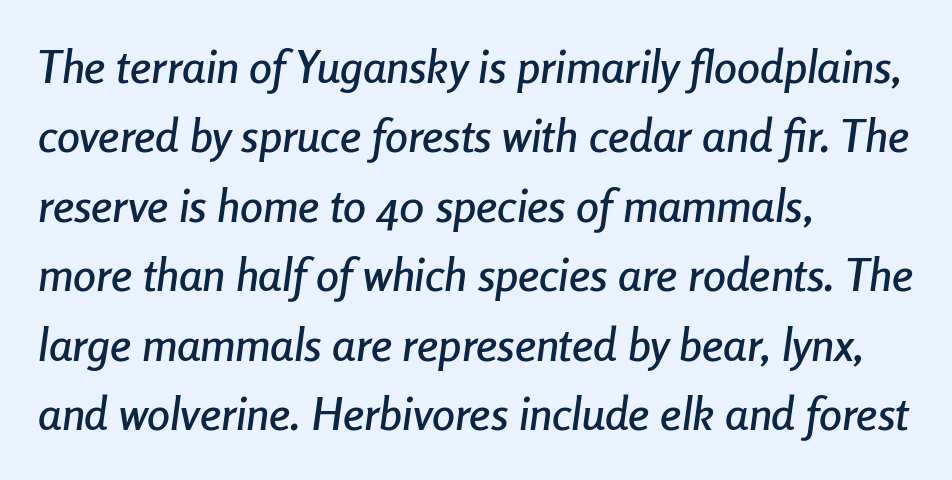
Q: Is the text italic (slanted)? A: Yes, it leans right by about 8 degrees.
Q: Is the text underlined? A: No.
Q: How is the paragraph aligned? A: Left-aligned.
Q: Is the spacing between letters normal or unusually wide? A: Normal.
Q: Is the spacing between lines tight, normal or loose? A: Normal.
Q: Width (condensed, normal, or wide)? A: Condensed.
Q: Stroke contrast? A: Low.
Q: x-height? A: Medium.
Q: Monospaced? A: No.
